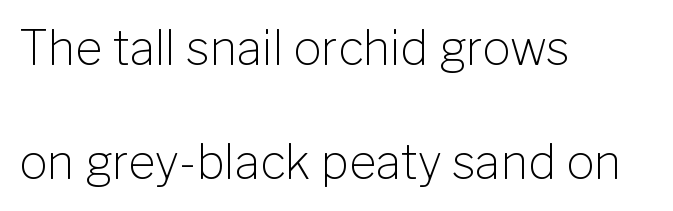
Q: Is the text bold? A: No.
Q: Is the text italic (slanted)? A: No, it is upright.
Q: Is the typeface a serif or a sans-serif typeface? A: Sans-serif.
Q: Is the text underlined? A: No.
Q: How is the paragraph aligned? A: Left-aligned.
Q: Is the spacing between letters normal or unusually wide? A: Normal.
Q: Is the spacing between lines tight, normal or loose? A: Loose.
Q: Width (condensed, normal, or wide)? A: Normal.
Q: Stroke contrast? A: Low.
Q: x-height? A: Medium.
Q: Monospaced? A: No.
